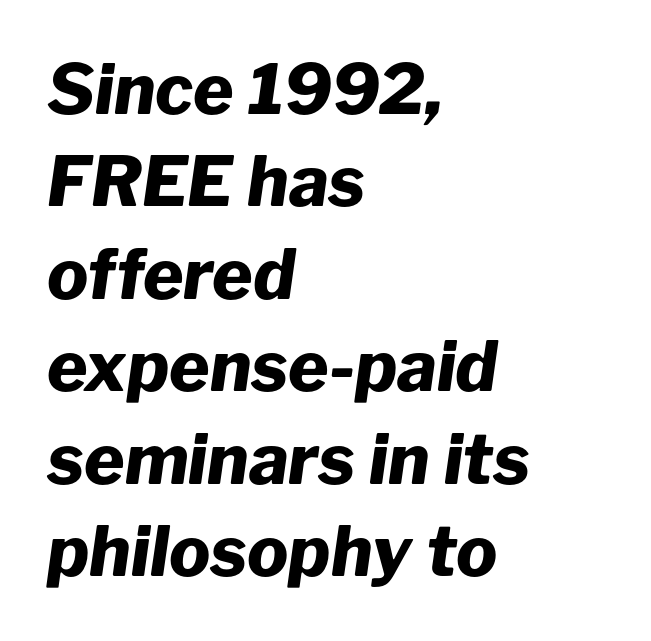
The image shows 69 px heavy type, italic (leaning right); set left-aligned, normal line spacing (1.34x), normal letter spacing, not underlined; low stroke contrast and a medium x-height.
